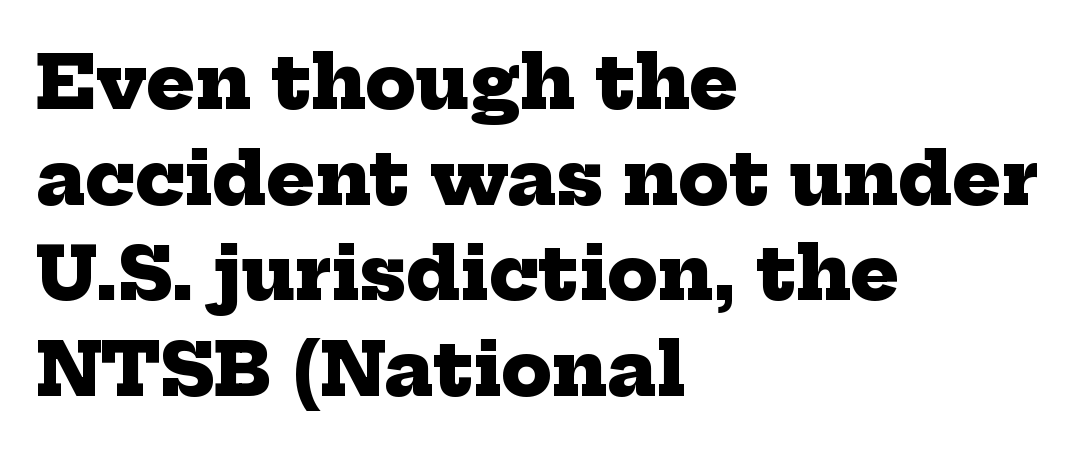
The image shows 73 px heavy serif type; set left-aligned, normal line spacing (1.31x), normal letter spacing, not underlined; low stroke contrast and a medium x-height.
